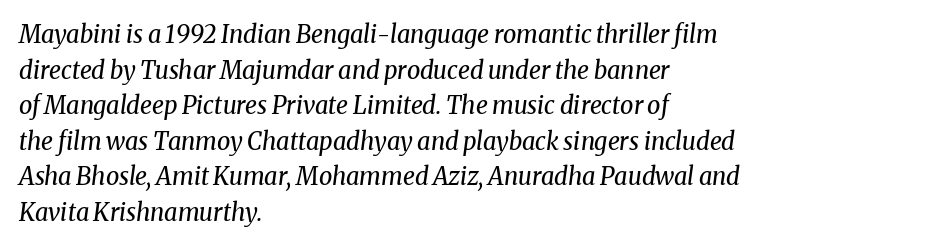
When letters slant like this, we call the style italic. This rendering features lettering with no underline. Counters stay open thanks to moderate or lighter strokes. Line beginnings align vertically; line endings do not. This sample keeps an unexceptional amount of space between lines.
